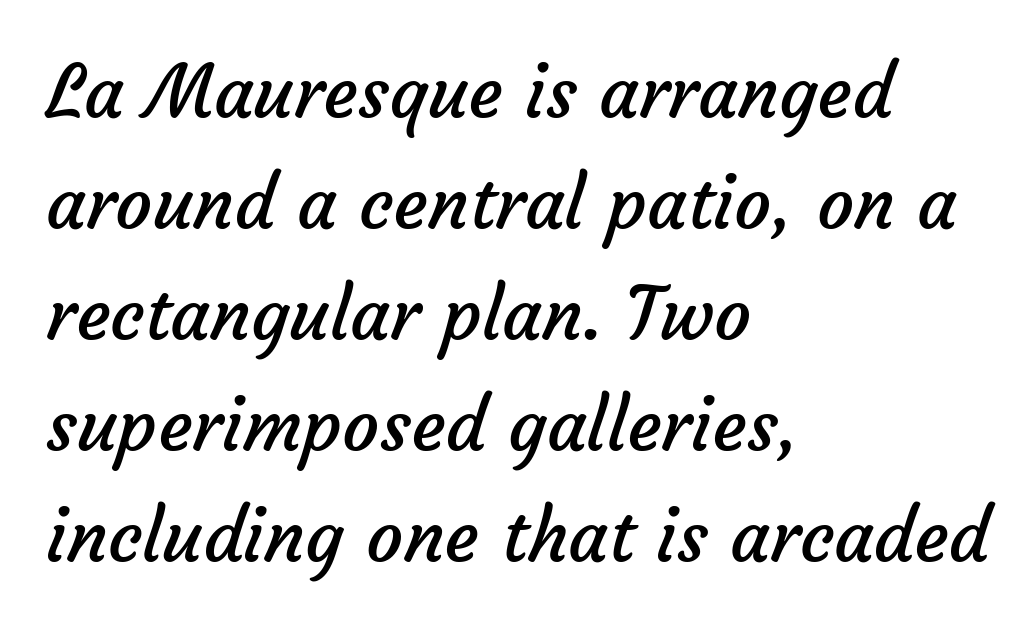
Q: Is the text bold? A: No.
Q: Is the typeface a serif or a sans-serif typeface? A: Sans-serif.
Q: Is the text underlined? A: No.
Q: How is the paragraph aligned? A: Left-aligned.
Q: Is the spacing between letters normal or unusually wide? A: Normal.
Q: Is the spacing between lines tight, normal or loose? A: Normal.
Q: Width (condensed, normal, or wide)? A: Normal.
Q: Stroke contrast? A: Low.
Q: x-height? A: Medium.
Q: Monospaced? A: No.
